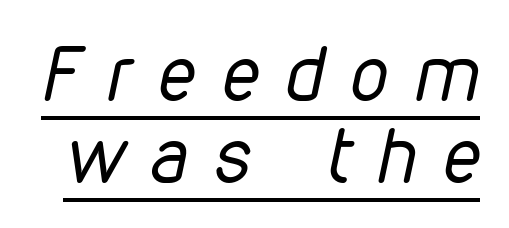
Between one letter and the next there's a generous, obvious gap. Stroke mass is kept to a normal reading level or below. Here the designer chose a conventional face with non-uniform glyph widths. An italicized treatment has been applied to the whole sample. The glyphs are accompanied by a horizontal stroke just below them. Leading: reduced.
